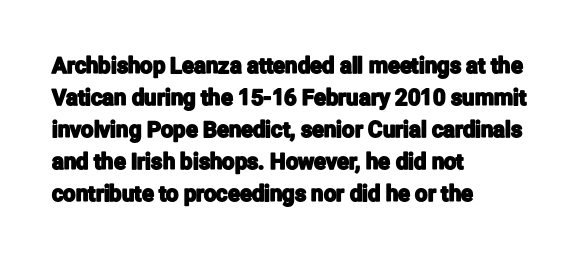
{"italic": "no", "underline": "no", "align": "left", "line_spacing": "normal", "line_spacing_ratio": 1.45, "letter_spacing": "normal", "letter_spacing_em": 0.0, "glyph_px": 22}
